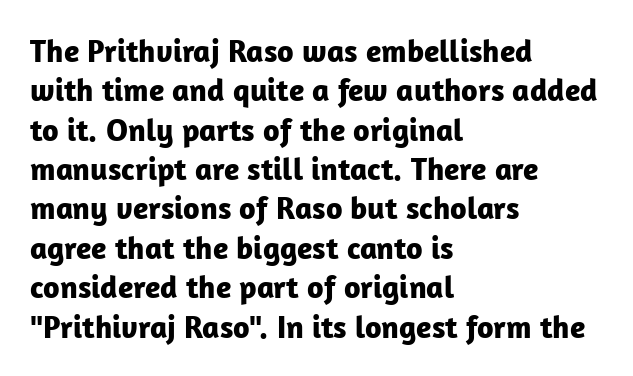
Quick note: underline off. Line starts are locked; line ends wander. Each letter keeps its own natural width here, so spacing adapts to shape. Its strokes are broad and dark, the hallmark of bold type.
